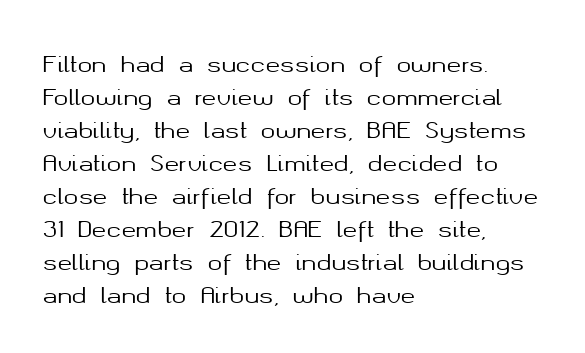
A clean baseline with only descenders dipping below it. Standard letterfit; no display-style spreading of the glyphs. Notice how descenders clear the ascenders below comfortably — that's standard leading. It's the straight-up-and-down kind of type. Does the copy run flush right? No — it runs flush left.
